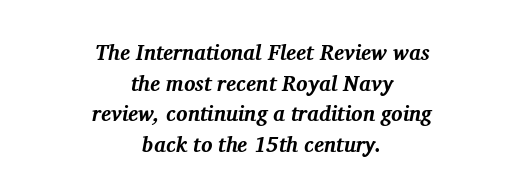
{"italic": "yes", "lean": "right", "slant_degrees": 11, "bold": "yes", "underline": "no", "align": "center", "line_spacing": "normal", "line_spacing_ratio": 1.46, "letter_spacing": "normal", "letter_spacing_em": 0.0, "glyph_px": 21}
